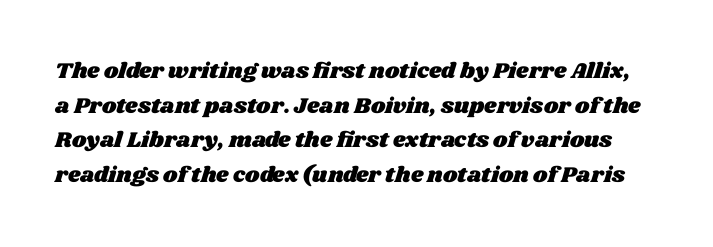
The image shows 22 px text type; set normal line spacing (1.57x), normal letter spacing, not underlined.
